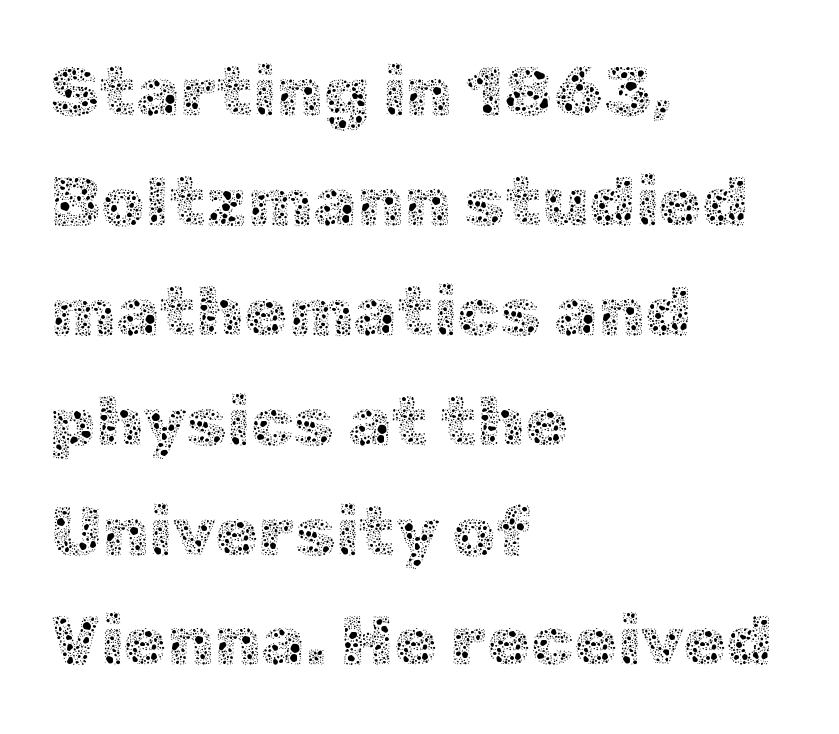
{"italic": "no", "bold": "no", "weight": "thin", "width": "normal", "x_height": "medium", "monospaced": "no", "underline": "no", "align": "left", "line_spacing": "normal", "line_spacing_ratio": 1.57, "letter_spacing": "normal", "letter_spacing_em": 0.0, "glyph_px": 70}
